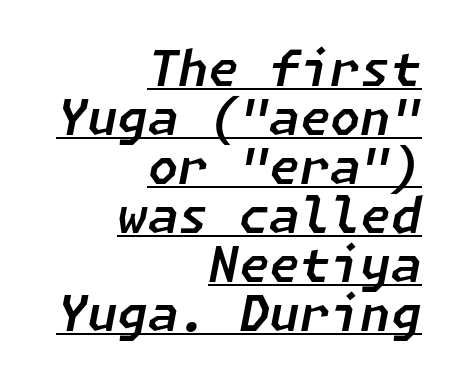
Tall strokes in this sample are angled rather than plumb. These characters rest on top of a visible drawn line. Line ends are locked; line starts wander. Students, observe: this is what under-led, compact text looks like. You could call the tracking neutral — neither tight nor loose.
